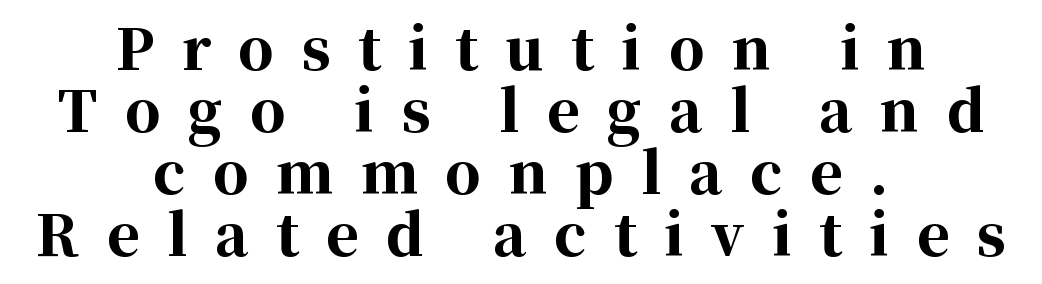
One-word summary of the alignment: center. The passage shown is typeset with a serif family. Proportional: the letters do not fall into vertical columns. As a designer I'd log this as weight 700, bold. The typography opts for an upright posture over an oblique one. Words appear elongated and porous because spacing is wide.
